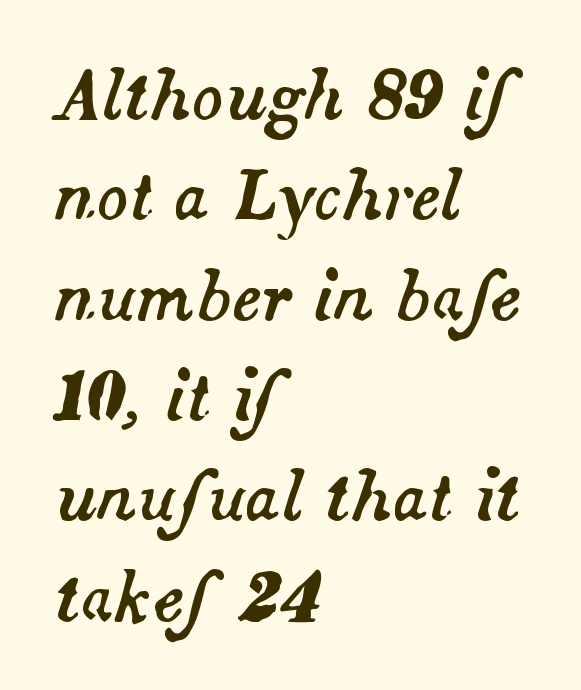
Q: Is the text italic (slanted)? A: Yes, it leans right by about 14 degrees.
Q: Is the text underlined? A: No.
Q: How is the paragraph aligned? A: Left-aligned.
Q: Is the spacing between letters normal or unusually wide? A: Normal.
Q: Is the spacing between lines tight, normal or loose? A: Normal.
Q: Width (condensed, normal, or wide)? A: Normal.
Q: Stroke contrast? A: Medium.
Q: x-height? A: Small.
Q: Monospaced? A: No.
